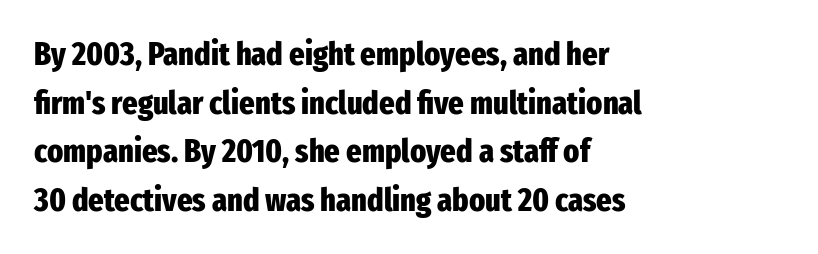
{"serif": "no", "italic": "no", "bold": "yes", "weight": "heavy", "width": "condensed", "stroke_contrast": "low", "x_height": "medium", "monospaced": "no", "underline": "no", "align": "left", "line_spacing": "normal", "line_spacing_ratio": 1.47, "letter_spacing": "normal", "letter_spacing_em": 0.0, "glyph_px": 33}
